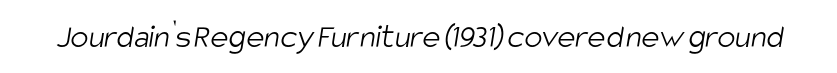
Q: Is the text bold? A: No.
Q: Is the typeface a serif or a sans-serif typeface? A: Sans-serif.
Q: Is the text underlined? A: No.
Q: Is the spacing between letters normal or unusually wide? A: Normal.
Q: Width (condensed, normal, or wide)? A: Condensed.
Q: Stroke contrast? A: Low.
Q: x-height? A: Large.
Q: Monospaced? A: No.
